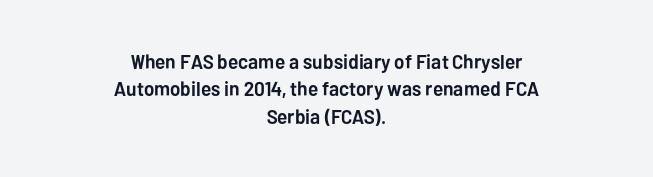
{"italic": "no", "bold": "yes", "underline": "no", "align": "center", "line_spacing": "normal", "line_spacing_ratio": 1.37, "letter_spacing": "normal", "letter_spacing_em": 0.0, "glyph_px": 20}
